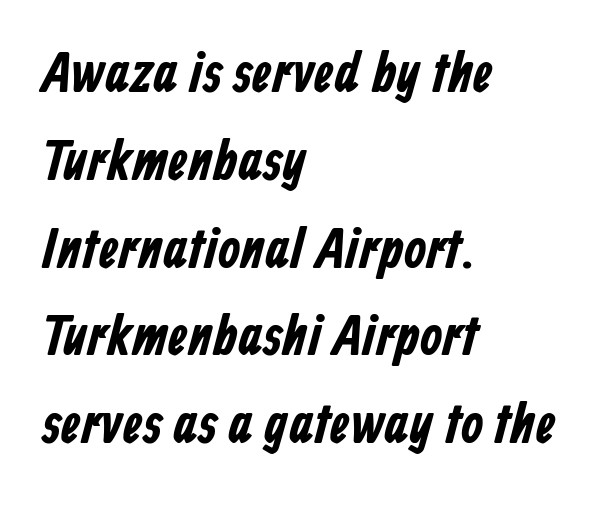
Words appear dense and cohesive because spacing is normal. You could not count columns in this text — the font is proportionally spaced. Reading down the block, your eye returns to a fixed left position each line. Beneath every word, the page is bare. Evenly set lines give the paragraph a standard silhouette. Note: no serifs on the glyphs.
